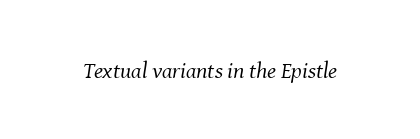
{"italic": "yes", "lean": "right", "slant_degrees": 8, "bold": "no", "underline": "no", "letter_spacing": "normal", "letter_spacing_em": 0.0, "glyph_px": 23}
